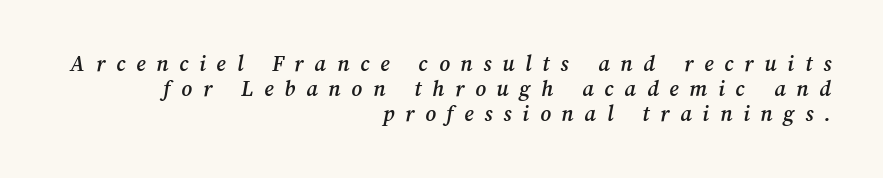
The image shows 23 px text type; set right-aligned, tight line spacing (1.08x), unusually wide letter spacing (+0.47 em), not underlined.
